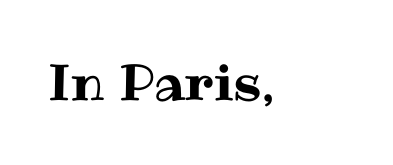
{"italic": "no", "width": "normal", "stroke_contrast": "medium", "x_height": "medium", "monospaced": "no", "underline": "no", "letter_spacing": "normal", "letter_spacing_em": 0.0, "glyph_px": 50}
